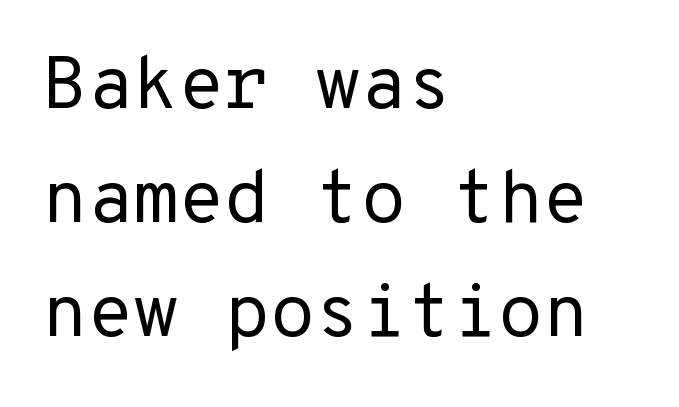
Q: Is the text bold? A: No.
Q: Is the text italic (slanted)? A: No, it is upright.
Q: Is the typeface a serif or a sans-serif typeface? A: Sans-serif.
Q: Is the text underlined? A: No.
Q: How is the paragraph aligned? A: Left-aligned.
Q: Is the spacing between letters normal or unusually wide? A: Normal.
Q: Is the spacing between lines tight, normal or loose? A: Normal.
Q: Width (condensed, normal, or wide)? A: Normal.
Q: Stroke contrast? A: Low.
Q: x-height? A: Medium.
Q: Monospaced? A: Yes.
